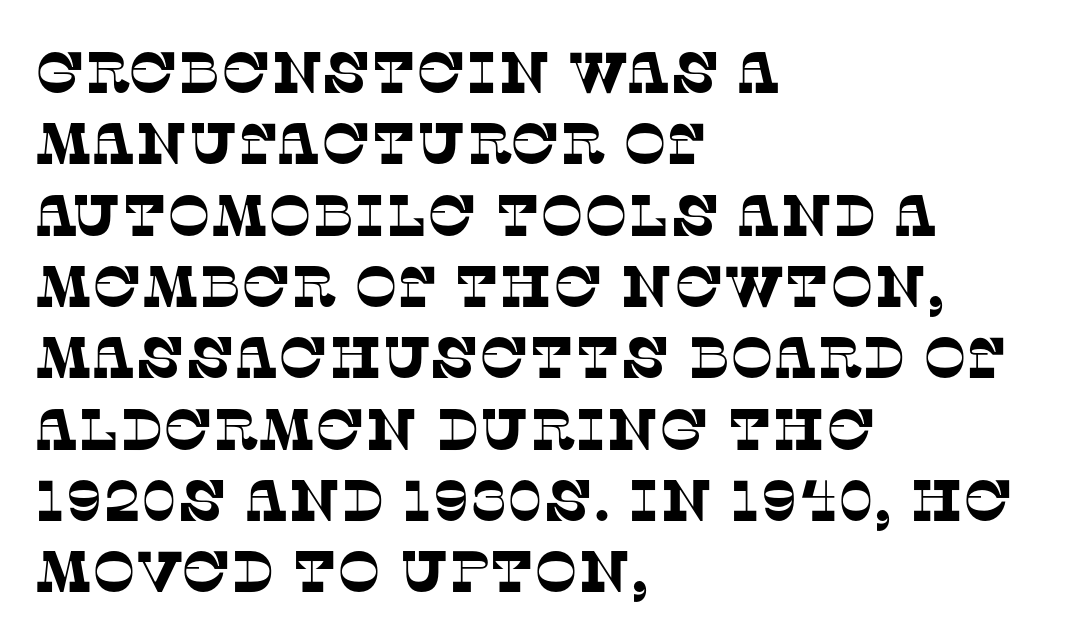
Q: Is the typeface a serif or a sans-serif typeface? A: Serif.
Q: Is the text underlined? A: No.
Q: How is the paragraph aligned? A: Left-aligned.
Q: Is the spacing between letters normal or unusually wide? A: Normal.
Q: Width (condensed, normal, or wide)? A: Normal.
Q: Stroke contrast? A: Low.
Q: x-height? A: Large.
Q: Monospaced? A: No.
